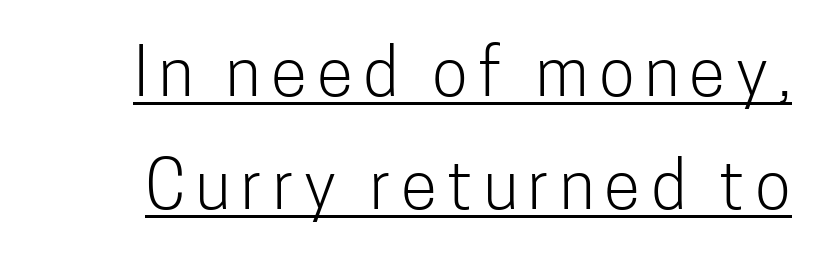
{"serif": "no", "italic": "no", "bold": "no", "weight": "light", "width": "condensed", "stroke_contrast": "low", "x_height": "medium", "monospaced": "no", "underline": "yes", "line_spacing_ratio": 1.71, "glyph_px": 66}
